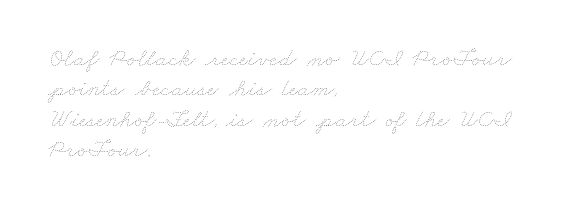
{"bold": "no", "underline": "no", "align": "left", "line_spacing_ratio": 1.22, "letter_spacing": "normal", "letter_spacing_em": 0.0, "glyph_px": 25}
